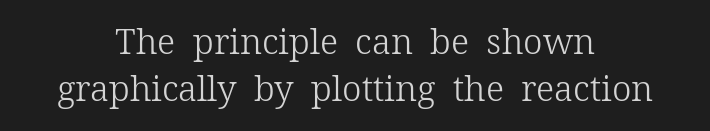
{"serif": "yes", "italic": "no", "bold": "no", "weight": "light", "width": "normal", "stroke_contrast": "low", "x_height": "medium", "monospaced": "no", "underline": "no", "align": "center", "line_spacing": "normal", "line_spacing_ratio": 1.34, "letter_spacing": "normal", "letter_spacing_em": 0.0, "glyph_px": 35}
